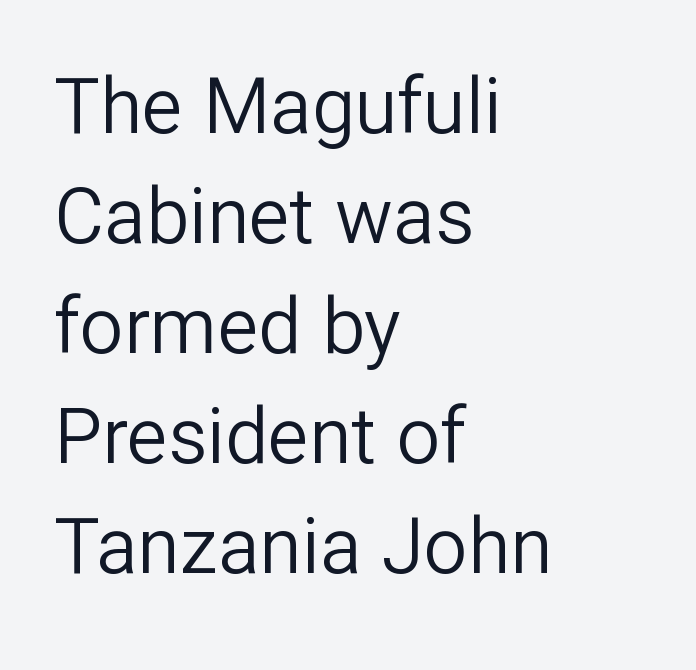
Q: Is the text bold? A: No.
Q: Is the text italic (slanted)? A: No, it is upright.
Q: Is the typeface a serif or a sans-serif typeface? A: Sans-serif.
Q: Is the text underlined? A: No.
Q: How is the paragraph aligned? A: Left-aligned.
Q: Is the spacing between letters normal or unusually wide? A: Normal.
Q: Is the spacing between lines tight, normal or loose? A: Normal.
Q: Width (condensed, normal, or wide)? A: Normal.
Q: Stroke contrast? A: Low.
Q: x-height? A: Medium.
Q: Monospaced? A: No.
